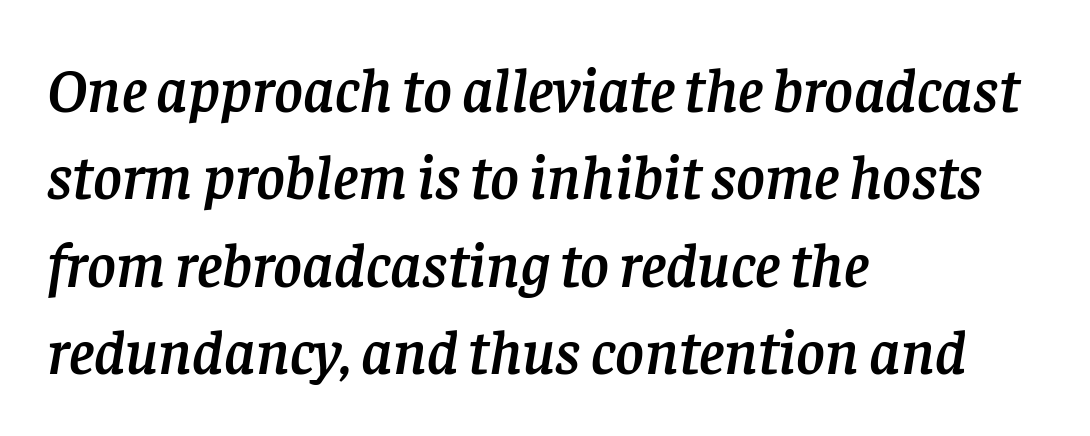
{"serif": "yes", "italic": "yes", "lean": "right", "slant_degrees": 8, "width": "normal", "stroke_contrast": "low", "x_height": "large", "monospaced": "no", "underline": "no", "align": "left", "line_spacing": "normal", "line_spacing_ratio": 1.41, "letter_spacing": "normal", "letter_spacing_em": 0.0, "glyph_px": 62}
